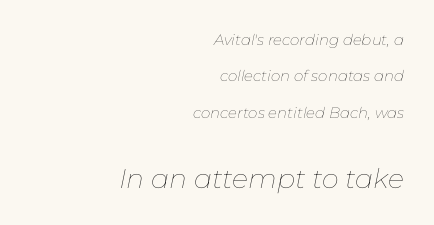
Look at the glyph heights: the lower group is clearly the bigger setting. Honestly, there is no underline to notice here at all. The lines in this sample share a right terminus and differ only in where they begin. Tracking here is standard; glyphs follow each other at the usual distance. Rows of type keep a wide berth in the vertical direction. Is the stroke heavy? The answer is a plain regular-or-lighter.
